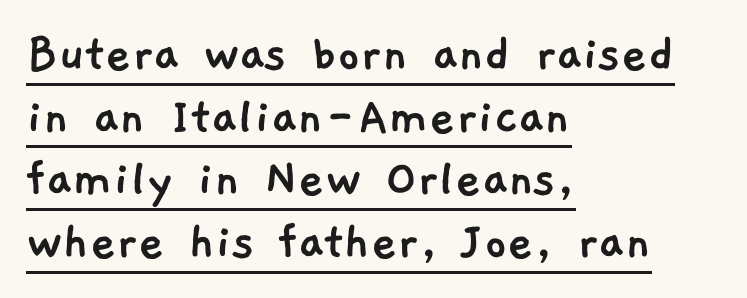
These lines are rendered in a variable-pitch font. If you drew a ruler down the left edge, every line would touch it. The letterforms sit shoulder to shoulder at normal distance. Grotesque or geometric, the face here clearly has no serifs.
